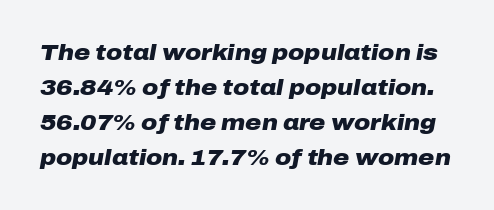
{"italic": "yes", "lean": "right", "slant_degrees": 10, "bold": "yes", "underline": "no", "line_spacing": "normal", "line_spacing_ratio": 1.59, "letter_spacing": "normal", "letter_spacing_em": 0.0, "glyph_px": 22}
